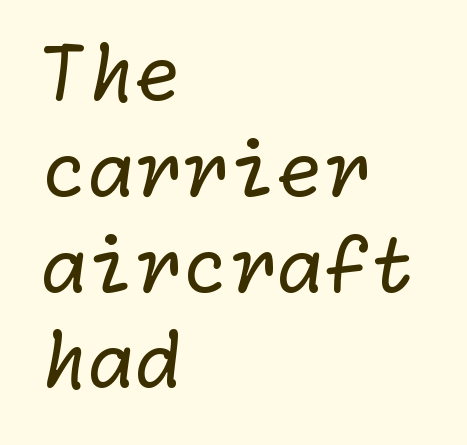
{"serif": "no", "bold": "no", "weight": "regular", "width": "normal", "stroke_contrast": "low", "x_height": "medium", "underline": "no", "align": "left", "line_spacing": "normal", "line_spacing_ratio": 1.26, "letter_spacing": "normal", "letter_spacing_em": 0.0, "glyph_px": 76}
